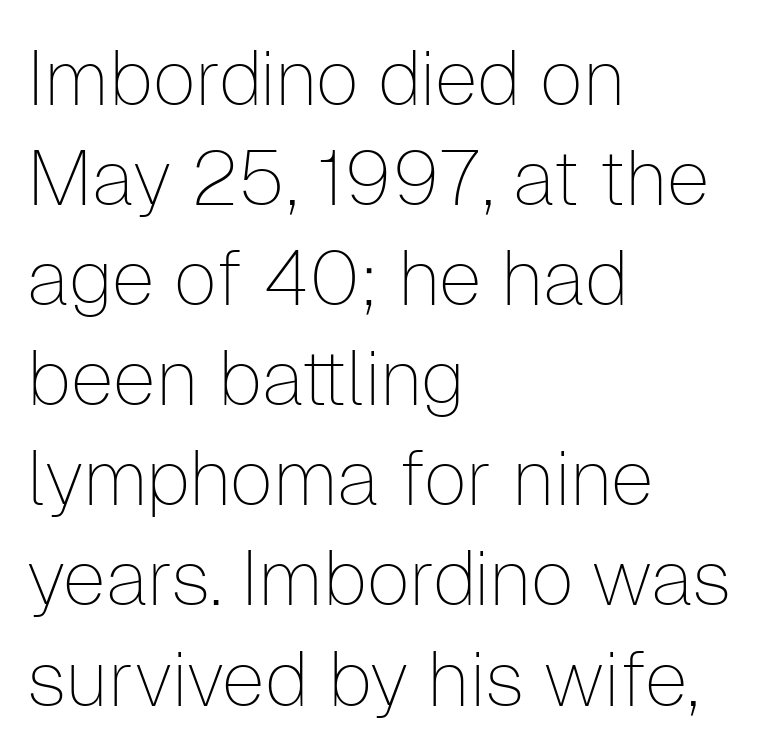
The image shows 77 px thin sans-serif type, upright; set left-aligned, normal line spacing (1.3x), normal letter spacing, not underlined; low stroke contrast and a medium x-height.
